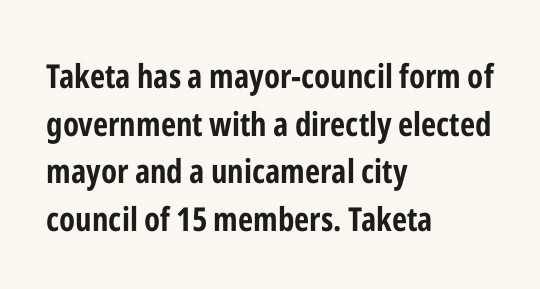
The image shows 33 px bold, condensed sans-serif type, upright; set left-aligned, normal line spacing (1.44x), normal letter spacing, not underlined; low stroke contrast and a medium x-height.
